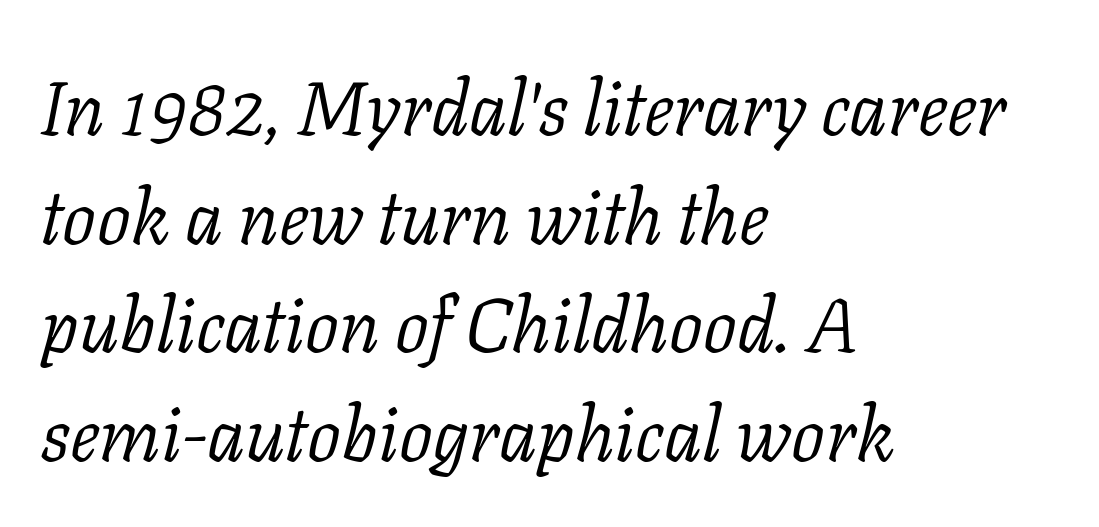
The image shows 75 px light serif type, italic (leaning right); set left-aligned, normal line spacing (1.45x), normal letter spacing, not underlined; low stroke contrast and a medium x-height.
